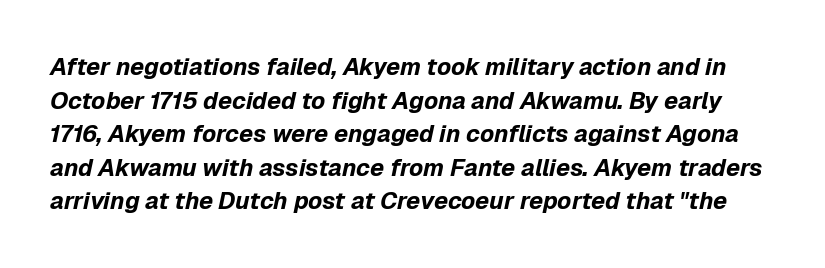
The image shows 24 px bold type, italic (leaning right); set normal line spacing (1.4x), normal letter spacing, not underlined.
